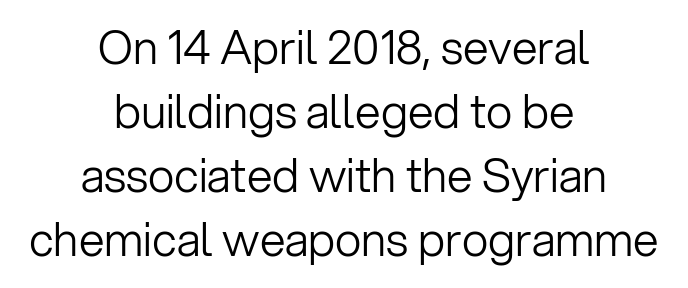
Q: Is the text bold? A: No.
Q: Is the text italic (slanted)? A: No, it is upright.
Q: Is the typeface a serif or a sans-serif typeface? A: Sans-serif.
Q: Is the text underlined? A: No.
Q: How is the paragraph aligned? A: Centered.
Q: Is the spacing between letters normal or unusually wide? A: Normal.
Q: Is the spacing between lines tight, normal or loose? A: Normal.
Q: Width (condensed, normal, or wide)? A: Normal.
Q: Stroke contrast? A: Low.
Q: x-height? A: Medium.
Q: Monospaced? A: No.
